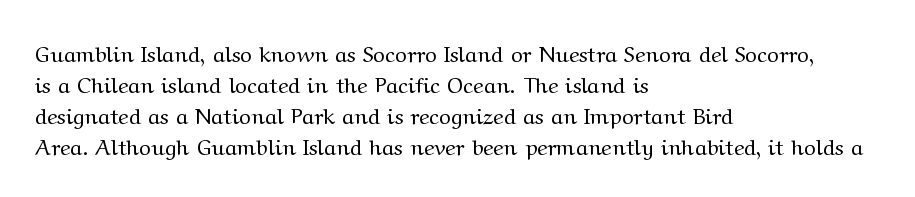
{"italic": "no", "bold": "no", "underline": "no", "align": "left", "line_spacing": "normal", "line_spacing_ratio": 1.41, "letter_spacing": "normal", "letter_spacing_em": 0.0, "glyph_px": 22}
